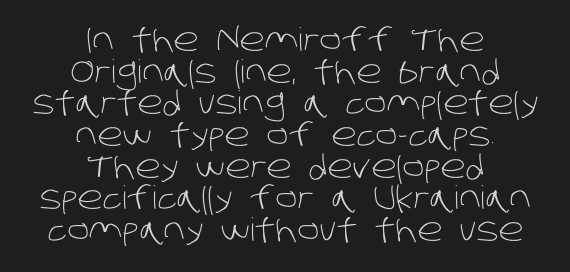
Nothing sits at the stroke ends, so this counts as sans-serif. Looks like regular typesetting: each glyph gets only the width it needs. Unmarked baselines from the first word to the last. The designer dialed line spacing down below the default. The rag falls on both sides of this text block equally. The typesetting does not lean heavy: it is not bold.
